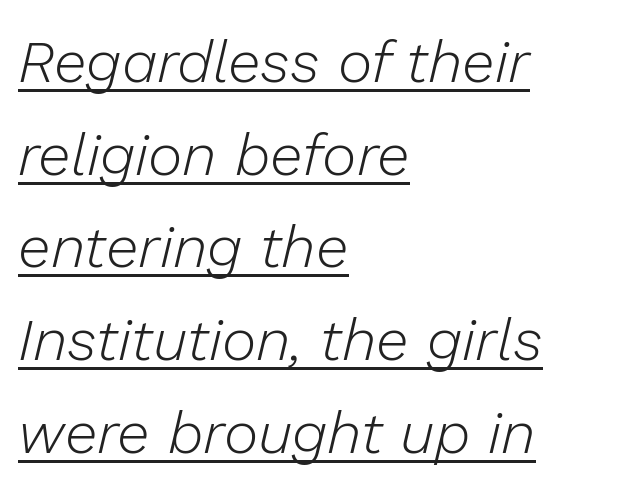
Between one letter and the next there's only the usual sliver of space. Yep, that's italic — everything's leaning. The paragraph has a hard left edge and a soft right edge. Underline: present. The rendering uses natural spacing where letterforms have individual widths. Rows of type keep a routine distance in the vertical direction.
